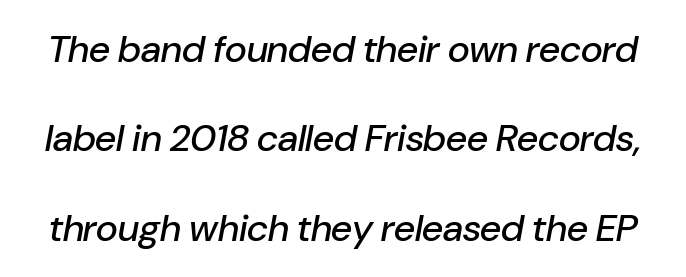
The image shows 38 px text type, italic (leaning right); set loose line spacing (2.35x), normal letter spacing, not underlined; low stroke contrast and a medium x-height.
